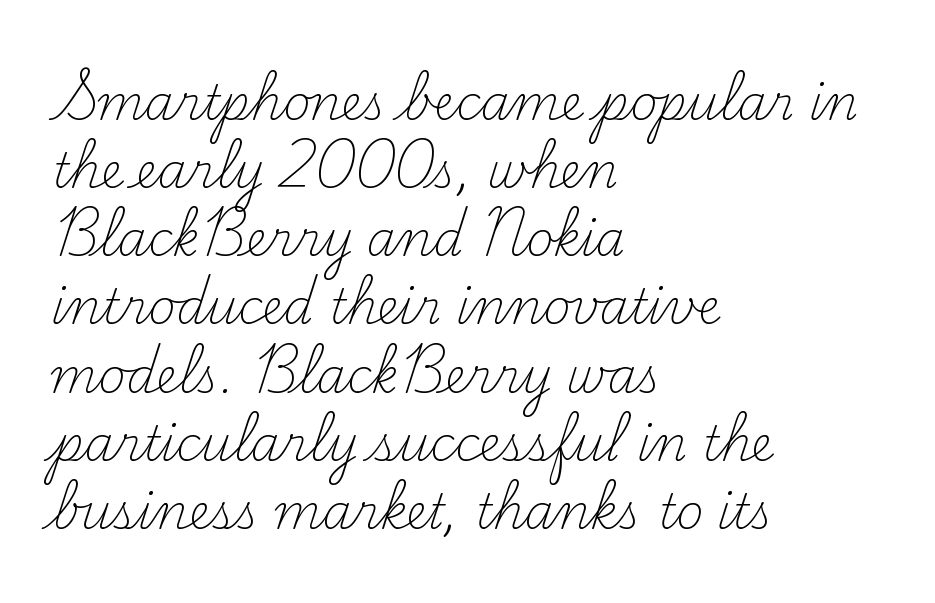
This sample uses plain, unmodified letter spacing. Each letter keeps its own natural width here, so spacing adapts to shape. The passage is arranged the way most books set body copy — flush left. On a weight scale, this lands at 450 or below. This block has exactly the height ordinary leading produces.
